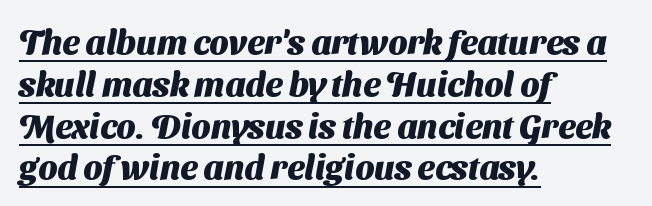
{"serif": "no", "bold": "yes", "weight": "heavy", "width": "normal", "stroke_contrast": "medium", "x_height": "medium", "monospaced": "no", "underline": "yes", "align": "left", "line_spacing_ratio": 1.23, "letter_spacing": "normal", "letter_spacing_em": 0.0, "glyph_px": 34}
